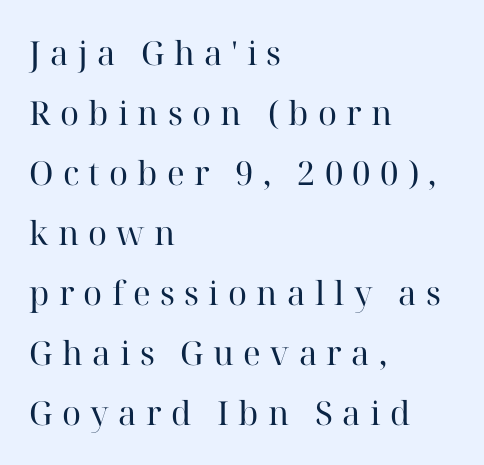
The image shows 33 px regular-weight serif type, upright; set left-aligned, line spacing 1.82x, unusually wide letter spacing (+0.28 em), not underlined; high stroke contrast and a medium x-height.
